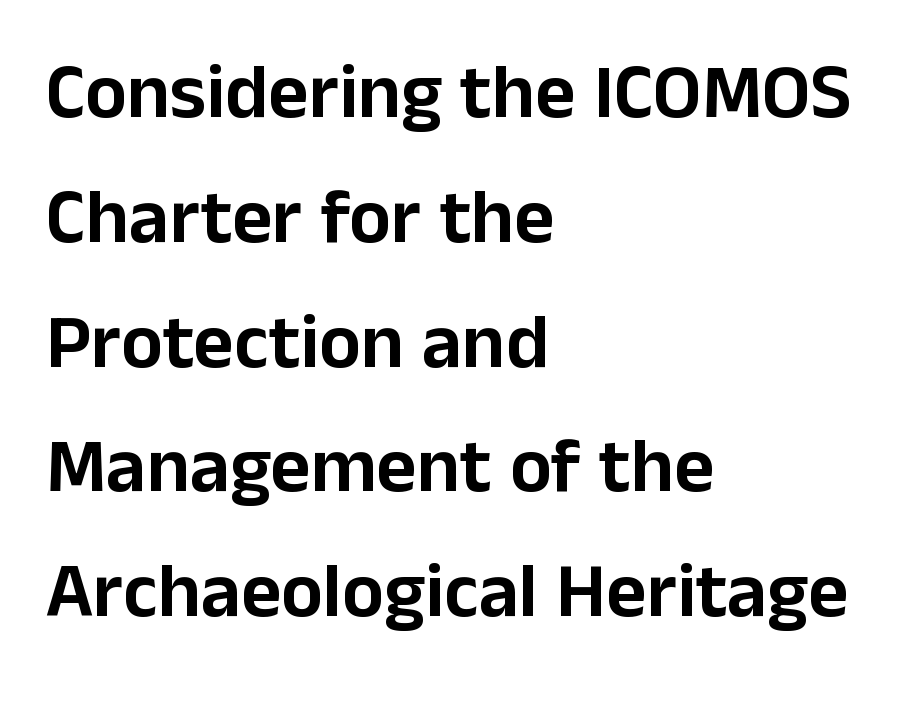
Normally led — the rows are evenly, conventionally spaced. Rendered with straight, roman letterforms. Descenders hang freely into open space. These lines are set flush left with a ragged right edge.
